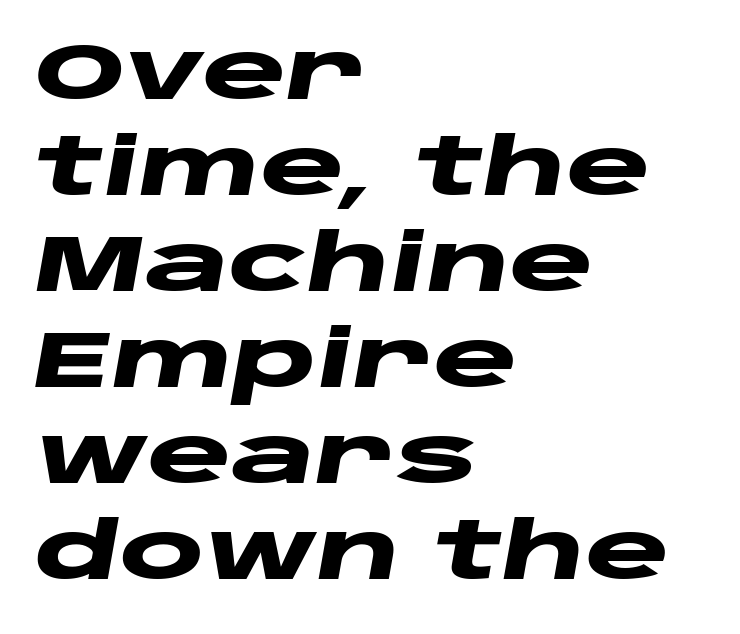
Each letter keeps its own natural width here, so spacing adapts to shape. In terms of weight, the rendering is a true, heavy bold. This rendering uses left alignment, leaving the right contour irregular. Rule under the text: the space is simply empty. Compared with ordinary roman type, these characters are visibly tilted. Is the letter spacing exaggerated? No — it looks like the ordinary default.
